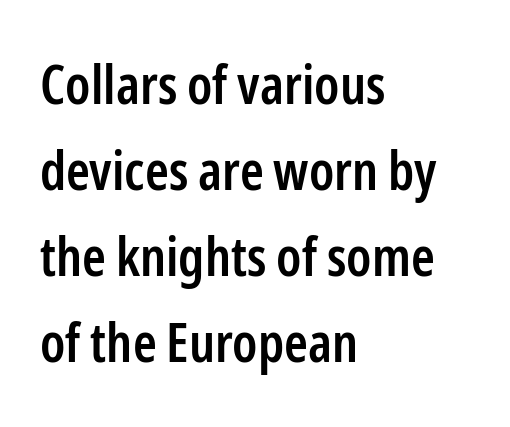
Firm but not heavy-handed strokes: this text is semibold. Glance below the letters and you will spot only blank space. The line texture is even and compact thanks to regular tracking. Vertical spacing — default. All the whitespace from short lines collects on the right.
